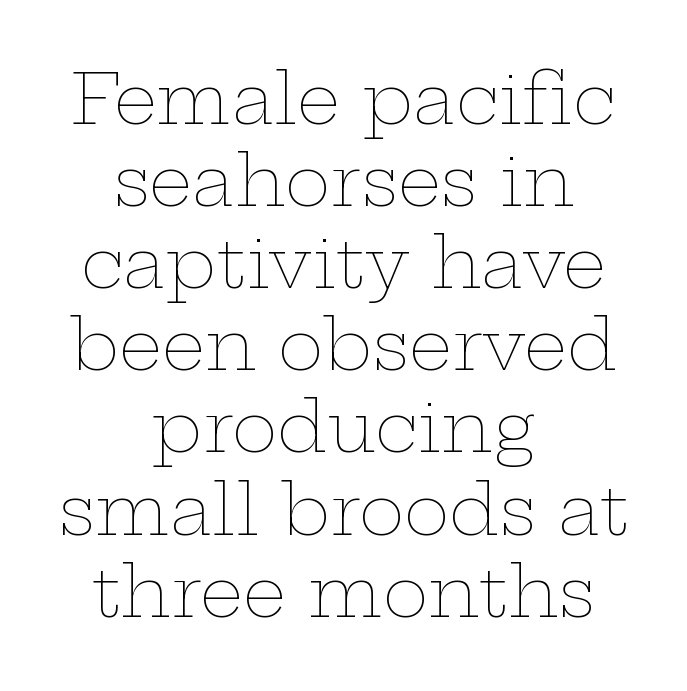
Q: Is the text bold? A: No.
Q: Is the text italic (slanted)? A: No, it is upright.
Q: Is the text underlined? A: No.
Q: How is the paragraph aligned? A: Centered.
Q: Is the spacing between letters normal or unusually wide? A: Normal.
Q: Width (condensed, normal, or wide)? A: Wide.
Q: Stroke contrast? A: Low.
Q: x-height? A: Medium.
Q: Monospaced? A: No.
